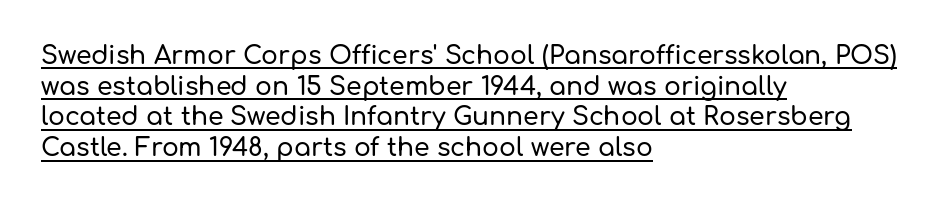
The image shows 25 px text type, upright; set left-aligned, line spacing 1.23x, normal letter spacing, underlined.
